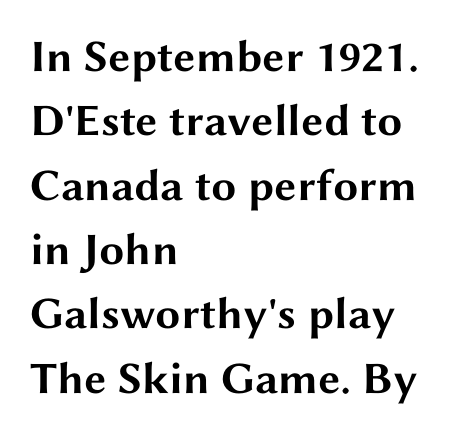
Serifs: no, the terminals of the letterforms are clean. This sample has the flowing, uneven cadence of proportional lettering. Caption: standard tracking, unaltered. Its strokes are broad and dark, the hallmark of bold type. The lines in this sample share a left origin and differ only in where they stop.
